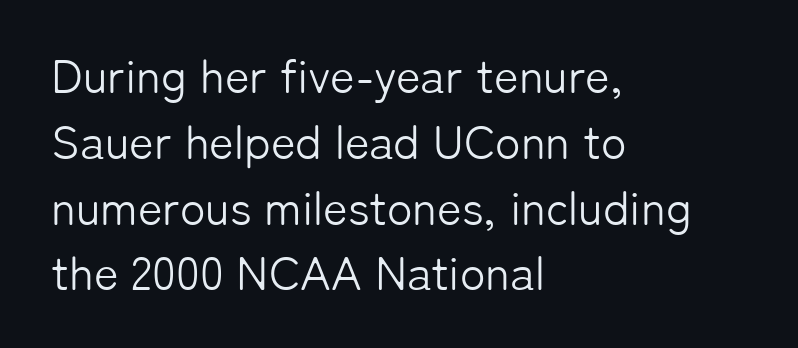
Q: Is the text bold? A: No.
Q: Is the text italic (slanted)? A: No, it is upright.
Q: Is the typeface a serif or a sans-serif typeface? A: Sans-serif.
Q: Is the text underlined? A: No.
Q: How is the paragraph aligned? A: Left-aligned.
Q: Is the spacing between letters normal or unusually wide? A: Normal.
Q: Is the spacing between lines tight, normal or loose? A: Normal.
Q: Width (condensed, normal, or wide)? A: Normal.
Q: Stroke contrast? A: Low.
Q: x-height? A: Medium.
Q: Monospaced? A: No.
